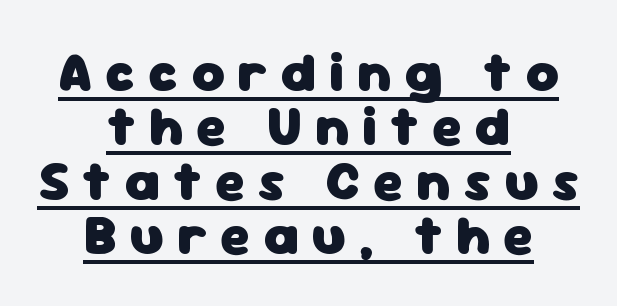
{"serif": "no", "italic": "no", "bold": "yes", "weight": "heavy", "width": "normal", "stroke_contrast": "low", "x_height": "medium", "monospaced": "no", "underline": "yes", "align": "center", "line_spacing": "tight", "line_spacing_ratio": 0.97, "letter_spacing": "wide", "letter_spacing_em": 0.23, "glyph_px": 56}
